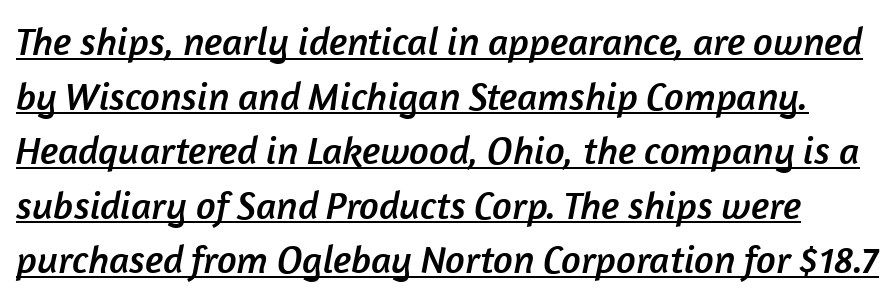
{"serif": "no", "width": "normal", "stroke_contrast": "low", "x_height": "medium", "monospaced": "no", "underline": "yes", "line_spacing": "normal", "line_spacing_ratio": 1.4, "letter_spacing": "normal", "letter_spacing_em": 0.0, "glyph_px": 39}
